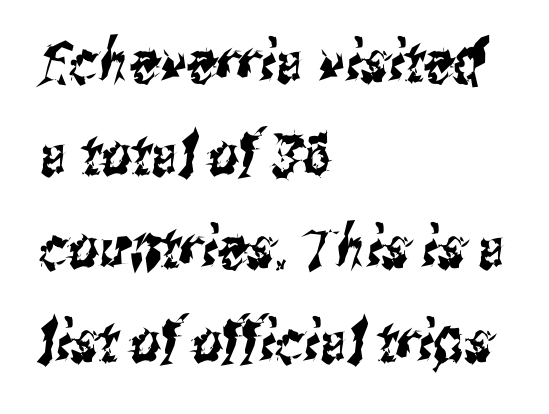
The image shows 59 px condensed sans-serif type; set left-aligned, normal line spacing (1.58x), normal letter spacing, not underlined; medium stroke contrast and a medium x-height.
